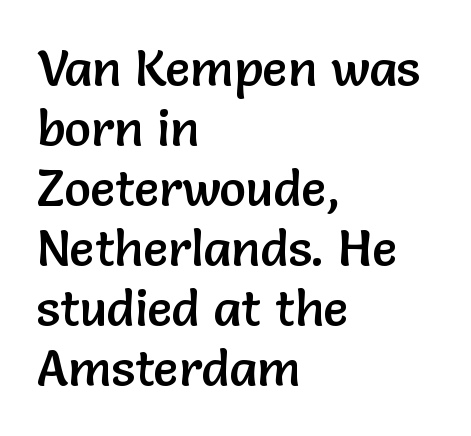
Q: Is the text italic (slanted)? A: No, it is upright.
Q: Is the typeface a serif or a sans-serif typeface? A: Sans-serif.
Q: Is the text underlined? A: No.
Q: How is the paragraph aligned? A: Left-aligned.
Q: Is the spacing between letters normal or unusually wide? A: Normal.
Q: Width (condensed, normal, or wide)? A: Normal.
Q: Stroke contrast? A: Low.
Q: x-height? A: Medium.
Q: Monospaced? A: No.
